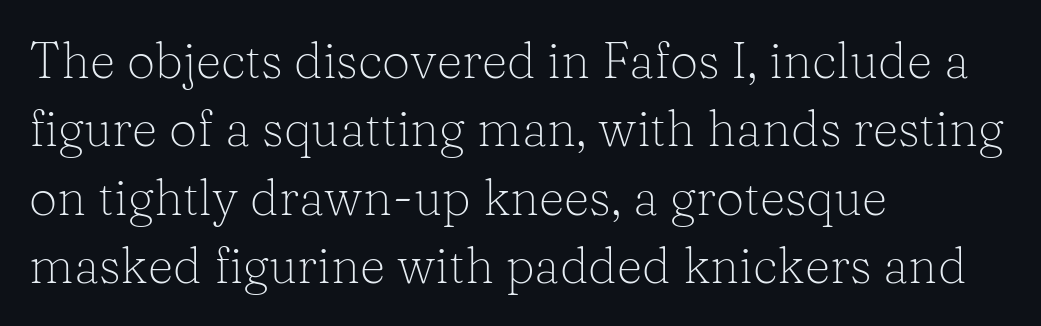
Serif or sans? Serif — the stroke terminals have little feet. When letters stand straight like this, we call the style roman or upright. A typesetter would call this proportional, since set widths differ per character. Unbolded letterforms with no extra heft. The passage is arranged the way most books set body copy — flush left.
